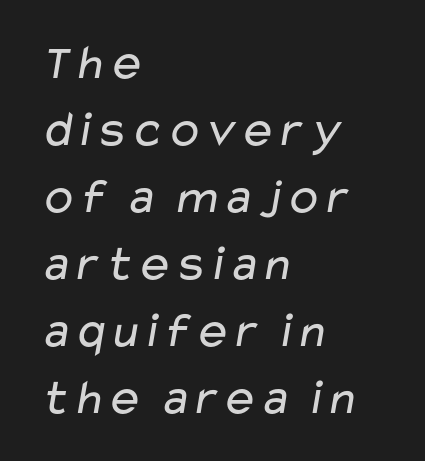
{"serif": "no", "bold": "no", "weight": "regular", "width": "wide", "stroke_contrast": "low", "x_height": "medium", "monospaced": "no", "underline": "no", "align": "left", "line_spacing": "normal", "line_spacing_ratio": 1.34, "letter_spacing": "normal", "letter_spacing_em": 0.0, "glyph_px": 50}
